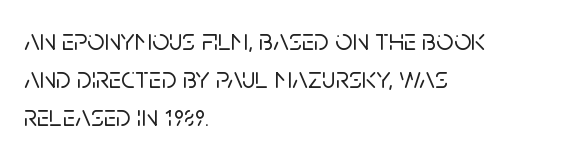
The image shows 30 px sans-serif type, upright; set left-aligned, normal line spacing (1.26x), normal letter spacing, not underlined; low stroke contrast and a large x-height.
